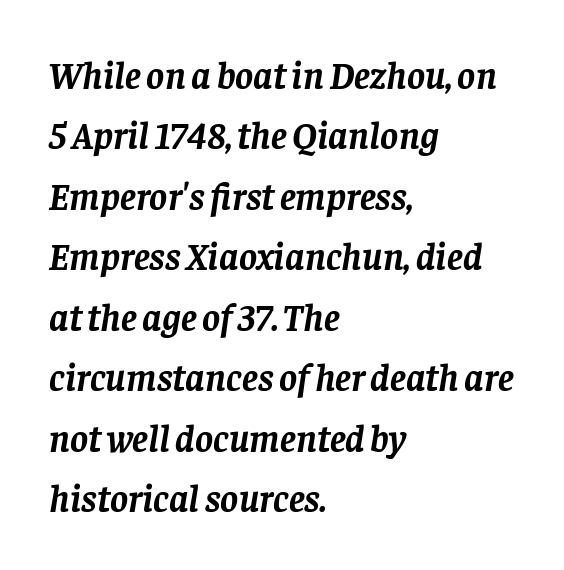
Q: Is the text bold? A: Yes.
Q: Is the text italic (slanted)? A: Yes, it leans right by about 8 degrees.
Q: Is the typeface a serif or a sans-serif typeface? A: Serif.
Q: Is the text underlined? A: No.
Q: How is the paragraph aligned? A: Left-aligned.
Q: Is the spacing between letters normal or unusually wide? A: Normal.
Q: Is the spacing between lines tight, normal or loose? A: Normal.
Q: Width (condensed, normal, or wide)? A: Normal.
Q: Stroke contrast? A: Low.
Q: x-height? A: Large.
Q: Monospaced? A: No.
